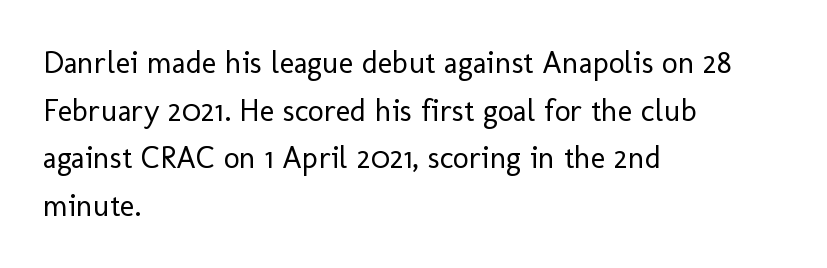
The image shows 31 px regular-weight sans-serif type, upright; set left-aligned, normal line spacing (1.54x), normal letter spacing, not underlined; low stroke contrast and a medium x-height.
